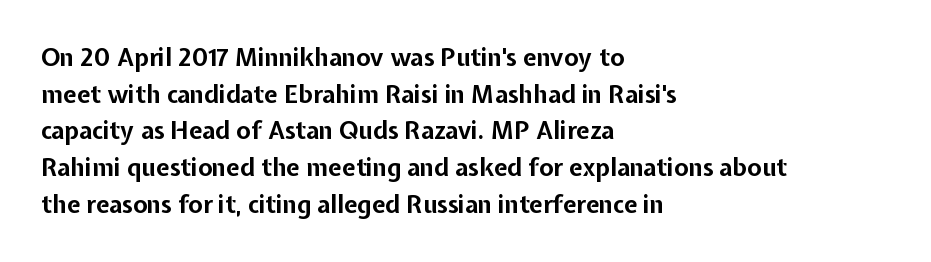
The image shows 24 px bold type, upright; set left-aligned, normal line spacing (1.53x), normal letter spacing, not underlined.
